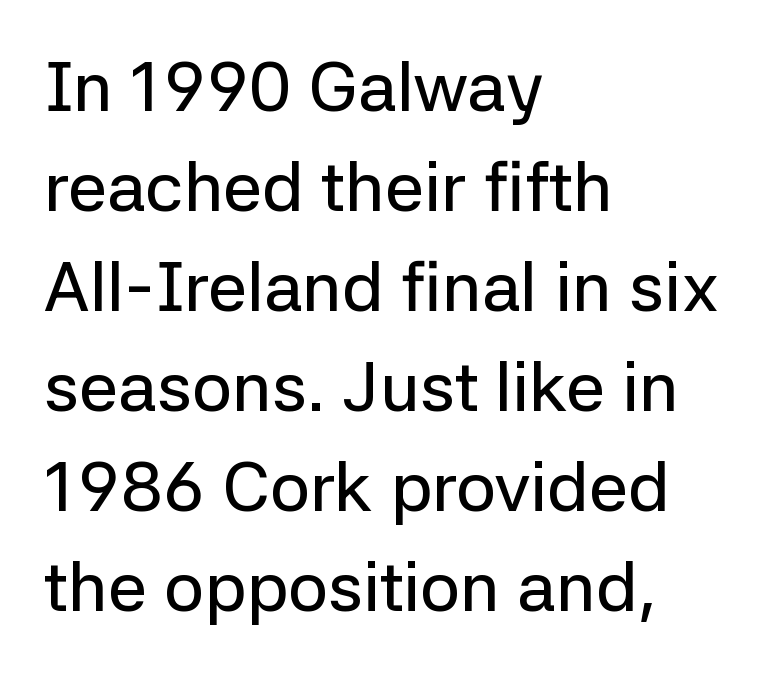
{"serif": "no", "italic": "no", "width": "normal", "stroke_contrast": "low", "x_height": "medium", "monospaced": "no", "underline": "no", "align": "left", "line_spacing": "normal", "line_spacing_ratio": 1.43, "letter_spacing": "normal", "letter_spacing_em": 0.0, "glyph_px": 70}
